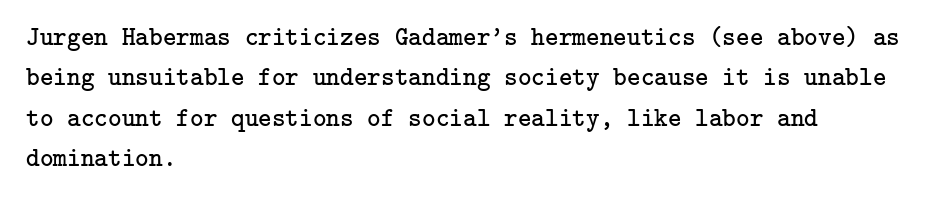
Q: Is the text bold? A: No.
Q: Is the text italic (slanted)? A: No, it is upright.
Q: Is the text underlined? A: No.
Q: How is the paragraph aligned? A: Left-aligned.
Q: Is the spacing between letters normal or unusually wide? A: Normal.
Q: Is the spacing between lines tight, normal or loose? A: Normal.
